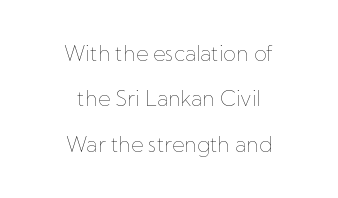
Q: Is the text bold? A: No.
Q: Is the text italic (slanted)? A: No, it is upright.
Q: Is the text underlined? A: No.
Q: How is the paragraph aligned? A: Centered.
Q: Is the spacing between letters normal or unusually wide? A: Normal.
Q: Is the spacing between lines tight, normal or loose? A: Loose.
